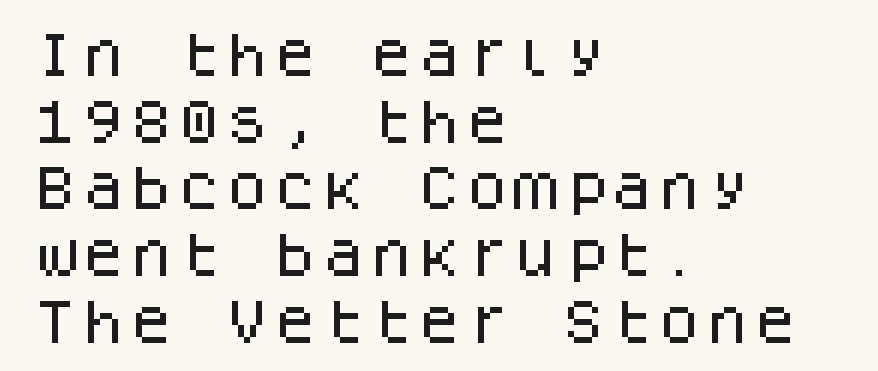
The image shows 48 px sans-serif type, upright, monospaced; set left-aligned, normal line spacing (1.39x), normal letter spacing, not underlined; low stroke contrast and a large x-height.
